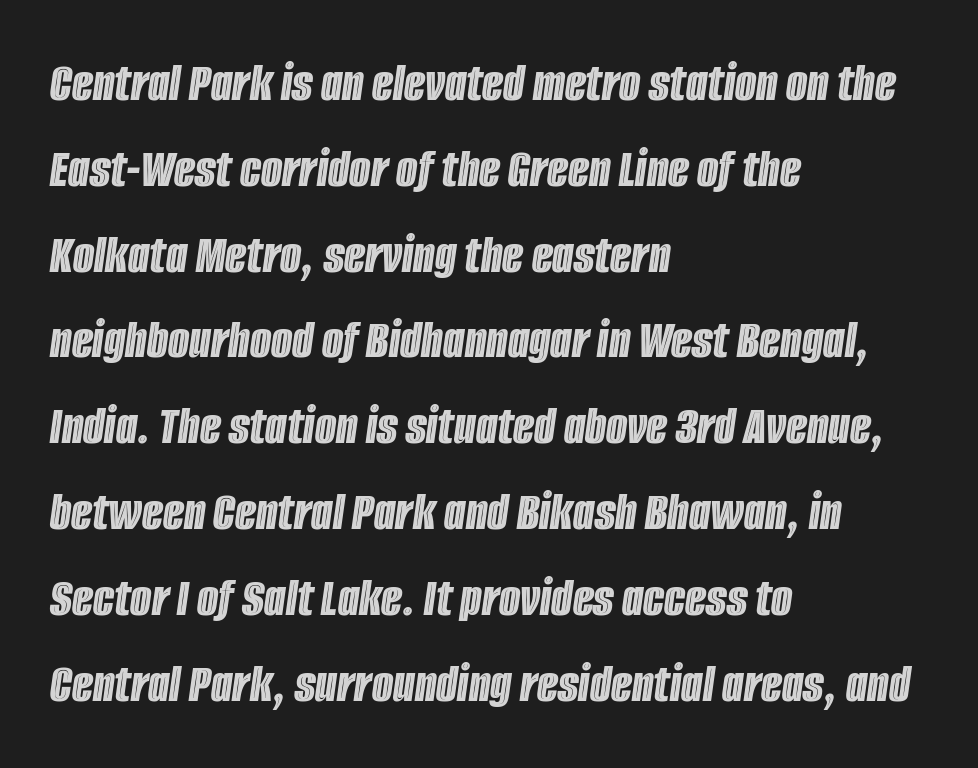
The image shows 55 px condensed type, italic (leaning right); set left-aligned, normal line spacing (1.56x), normal letter spacing, not underlined; a large x-height.
